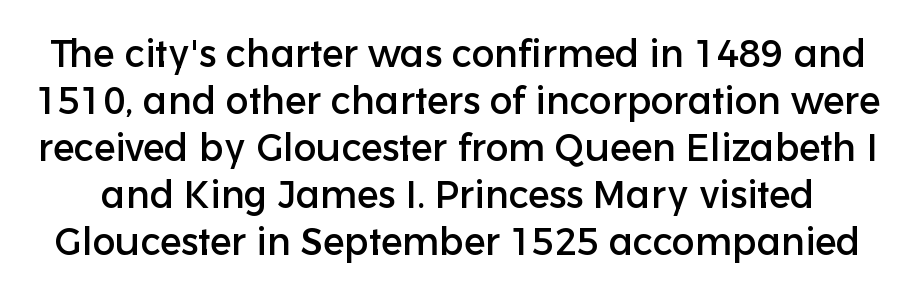
The baseline area is clear. These lines are composed in type without serifs. Short note: letters normally spaced. A typesetter would mark this as roman, not italic.
